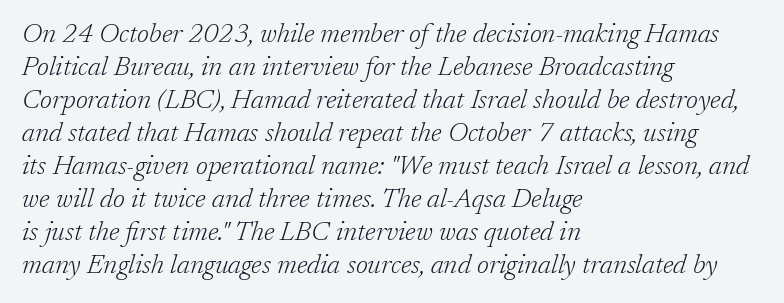
Q: Is the text bold? A: No.
Q: Is the text italic (slanted)? A: Yes, it leans right by about 17 degrees.
Q: Is the text underlined? A: No.
Q: How is the paragraph aligned? A: Left-aligned.
Q: Is the spacing between letters normal or unusually wide? A: Normal.
